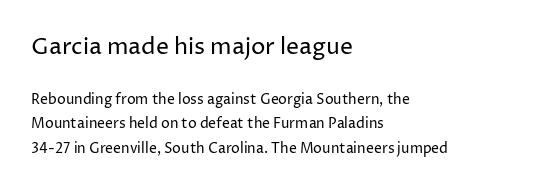
Q: Is the text bold? A: No.
Q: Is the text italic (slanted)? A: No, it is upright.
Q: Is the text underlined? A: No.
Q: How is the paragraph aligned? A: Left-aligned.
Q: Is the spacing between letters normal or unusually wide? A: Normal.
Q: Which block of text is set in a larger size, the first (top) or the second (bottom)? A: The first (top) one.
